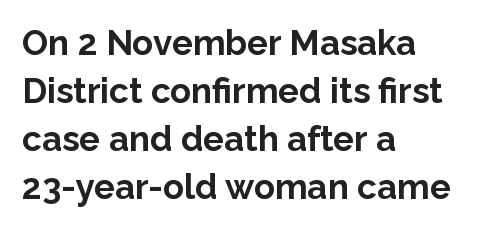
The image shows 35 px bold sans-serif type, upright; set left-aligned, normal line spacing (1.37x), normal letter spacing, not underlined; low stroke contrast and a medium x-height.
